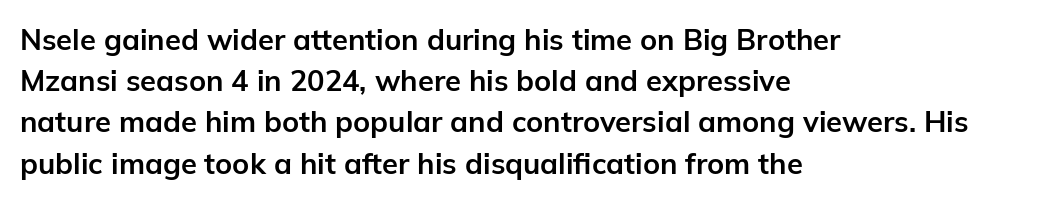
Reading down the block, your eye returns to a fixed left position each line. Evenly set lines give the paragraph a standard silhouette. The typography opts for an upright posture over an oblique one. Nothing unusual about the tracking: characters are spaced as the font intends. Rule under the text: the space is simply empty.
